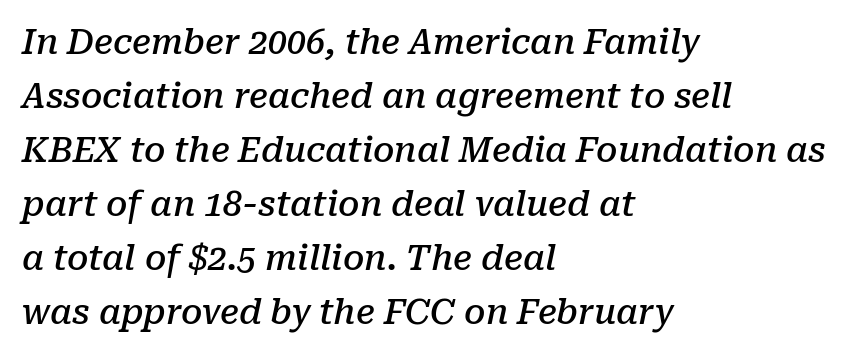
{"serif": "yes", "italic": "yes", "lean": "right", "slant_degrees": 10, "bold": "semi", "weight": "semibold", "width": "normal", "stroke_contrast": "low", "x_height": "medium", "monospaced": "no", "underline": "no", "align": "left", "line_spacing": "normal", "line_spacing_ratio": 1.59, "letter_spacing": "normal", "letter_spacing_em": 0.0, "glyph_px": 34}
